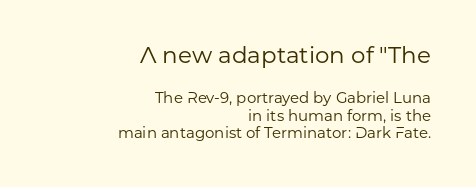
The image shows 23 px text type, upright; set right-aligned, line spacing 1.19x, normal letter spacing, not underlined; the first (top) block is 1.53x larger.
